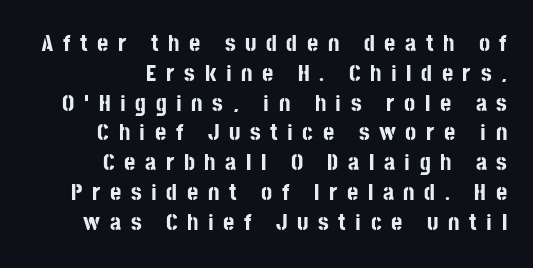
Q: Is the text bold? A: Yes.
Q: Is the text italic (slanted)? A: No, it is upright.
Q: Is the text underlined? A: No.
Q: How is the paragraph aligned? A: Right-aligned.
Q: Is the spacing between letters normal or unusually wide? A: Unusually wide.
